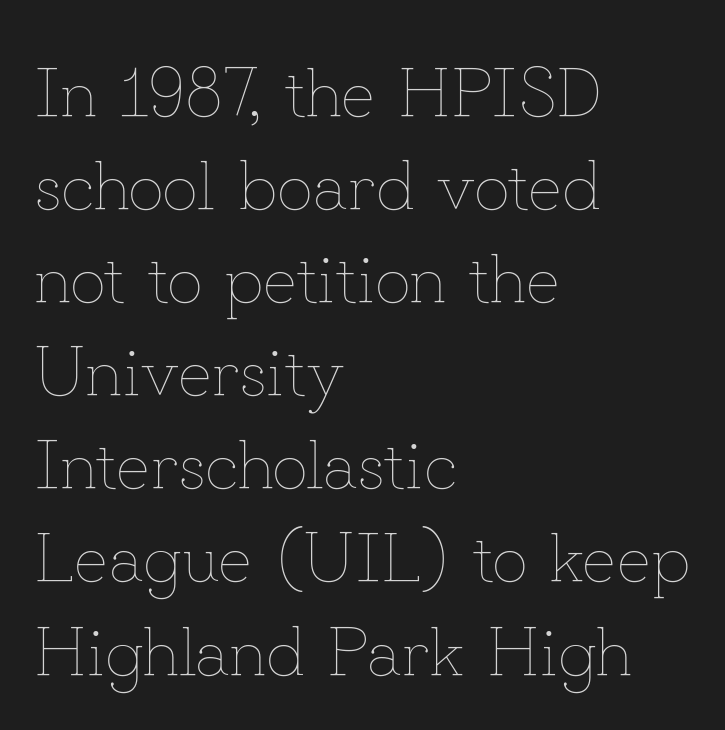
Descenders hang freely into open space. Typeset ragged right — the left edge is the straight one. Characters remain perfectly vertical along every line. Do the characters align in a grid? No, the font is proportional. Short note: letters normally spaced. In terms of leading, this rendering sits right in the middle.
